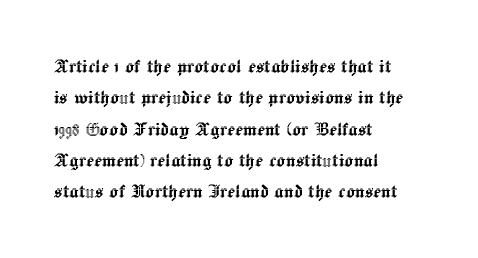
Q: Is the text italic (slanted)? A: No, it is upright.
Q: Is the text underlined? A: No.
Q: How is the paragraph aligned? A: Left-aligned.
Q: Is the spacing between letters normal or unusually wide? A: Normal.
Q: Is the spacing between lines tight, normal or loose? A: Normal.
